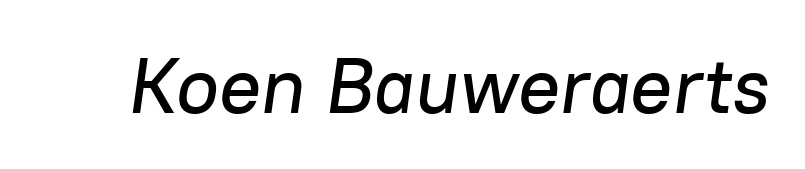
Q: Is the text italic (slanted)? A: Yes, it leans right by about 8 degrees.
Q: Is the text underlined? A: No.
Q: Is the spacing between letters normal or unusually wide? A: Normal.
Q: Width (condensed, normal, or wide)? A: Normal.
Q: Stroke contrast? A: Low.
Q: x-height? A: Medium.
Q: Monospaced? A: No.
